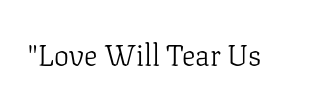
Q: Is the text bold? A: No.
Q: Is the text italic (slanted)? A: No, it is upright.
Q: Is the typeface a serif or a sans-serif typeface? A: Serif.
Q: Is the text underlined? A: No.
Q: Is the spacing between letters normal or unusually wide? A: Normal.
Q: Width (condensed, normal, or wide)? A: Normal.
Q: Stroke contrast? A: Low.
Q: x-height? A: Medium.
Q: Monospaced? A: No.
